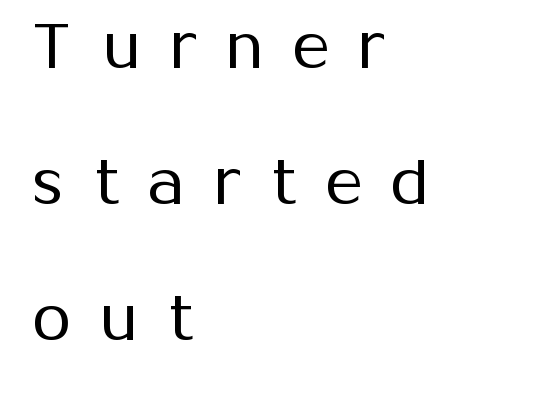
Q: Is the text bold? A: No.
Q: Is the text italic (slanted)? A: No, it is upright.
Q: Is the typeface a serif or a sans-serif typeface? A: Sans-serif.
Q: Is the text underlined? A: No.
Q: How is the paragraph aligned? A: Left-aligned.
Q: Is the spacing between letters normal or unusually wide? A: Unusually wide.
Q: Is the spacing between lines tight, normal or loose? A: Loose.
Q: Width (condensed, normal, or wide)? A: Normal.
Q: Stroke contrast? A: Medium.
Q: x-height? A: Medium.
Q: Monospaced? A: No.
